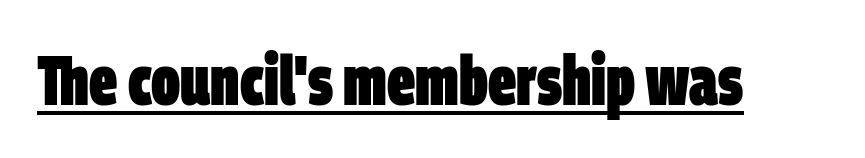
Does the type have serifs? No, each stem ends abruptly. A typesetter would call this proportional, since set widths differ per character. Underlined type. This is heavy type, rendered in bold. These lines keep a tight, regular rhythm from letter to letter.
